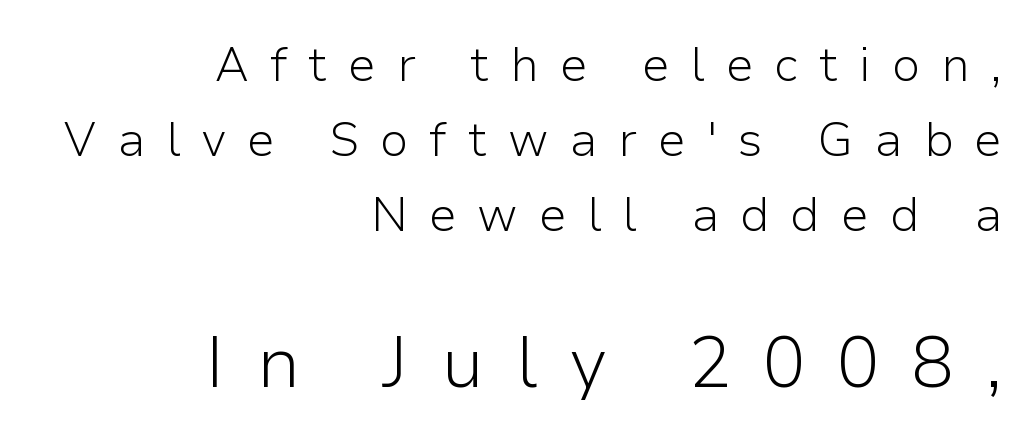
The image shows 71 px light sans-serif type, upright; set right-aligned, normal line spacing (1.6x), unusually wide letter spacing (+0.44 em), not underlined; the second (bottom) block is 1.51x larger; low stroke contrast and a medium x-height.
